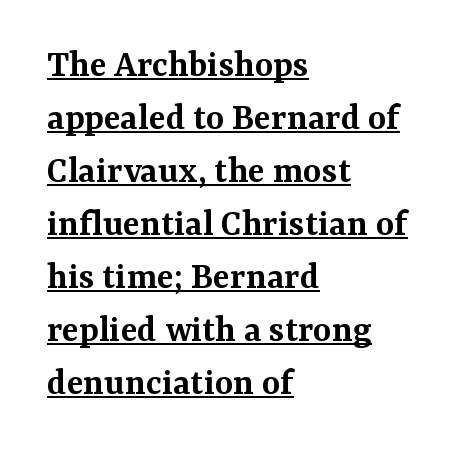
{"serif": "yes", "italic": "no", "bold": "semi", "weight": "semibold", "width": "normal", "stroke_contrast": "medium", "x_height": "medium", "monospaced": "no", "underline": "yes", "align": "left", "line_spacing": "normal", "line_spacing_ratio": 1.36, "letter_spacing": "normal", "letter_spacing_em": 0.0, "glyph_px": 39}
